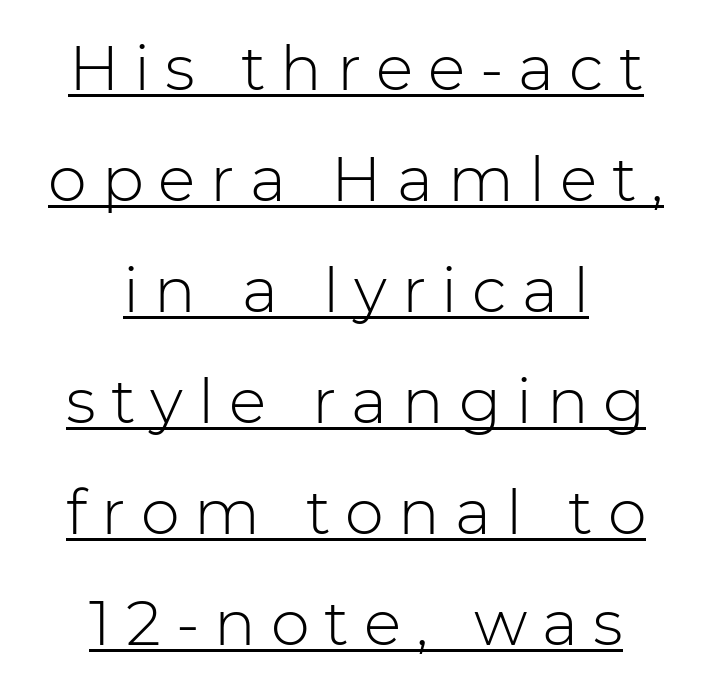
The image shows 62 px light sans-serif type, upright; set centered, line spacing 1.79x, unusually wide letter spacing (+0.24 em), underlined; low stroke contrast and a medium x-height.
